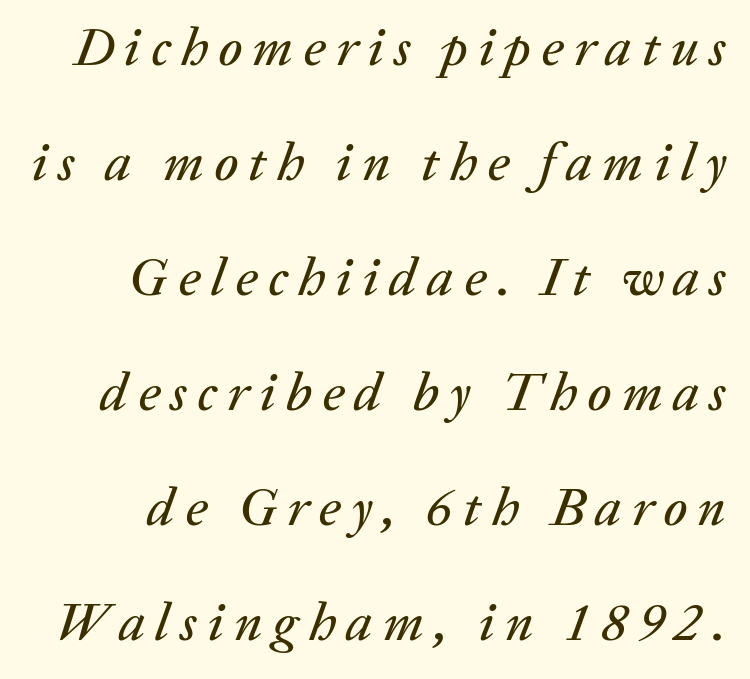
The image shows 54 px text type, italic (leaning right); set loose line spacing (2.13x), not underlined; low stroke contrast and a medium x-height.
